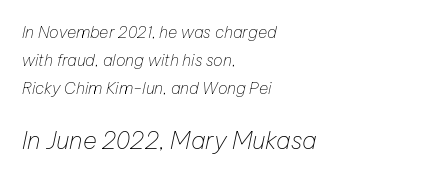
{"italic": "yes", "lean": "right", "slant_degrees": 12, "bold": "no", "underline": "no", "align": "left", "line_spacing_ratio": 1.74, "letter_spacing": "normal", "letter_spacing_em": 0.0, "larger_block": "second", "size_ratio": 1.5, "glyph_px": 24}
